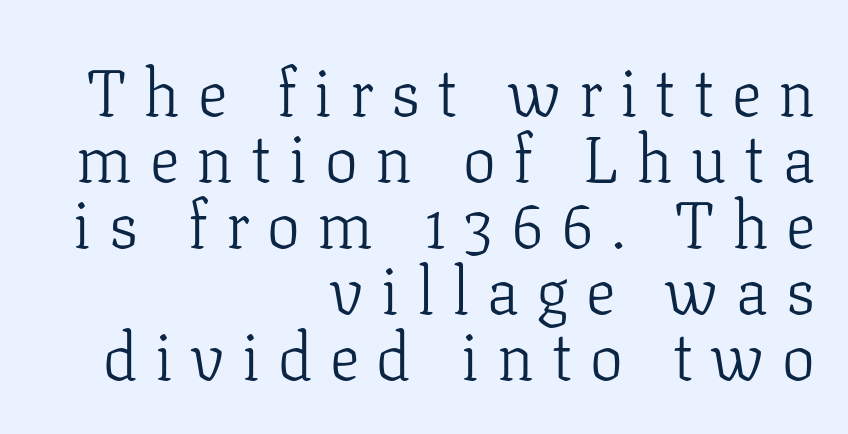
The letters are spread apart with noticeably loose tracking. If you drew a ruler down the right edge, every line would touch it. Anything drawn beneath the words? Only blank space. Proportional: the letters do not fall into vertical columns. Typographically, this falls in the serif category. A quiet, ordinary-to-light weight characterises the typeface.
